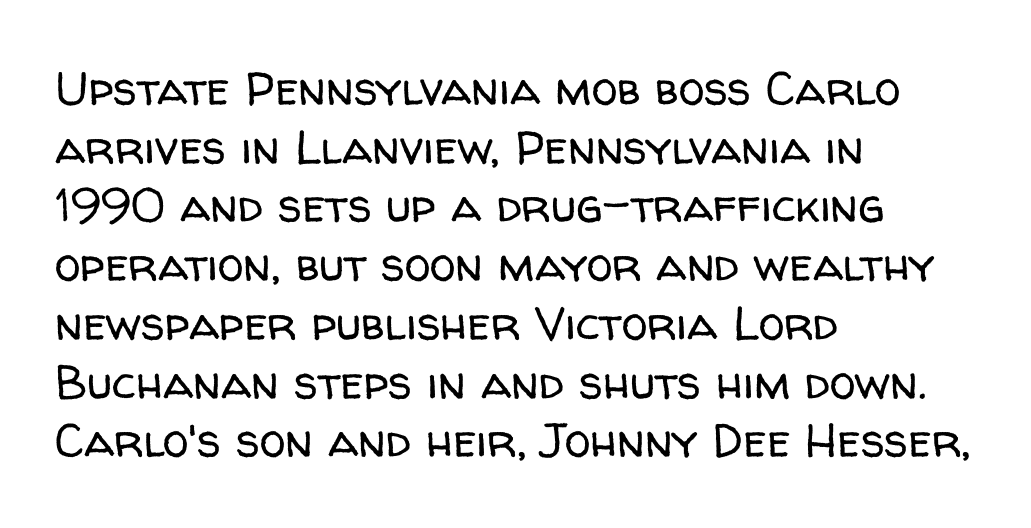
{"serif": "no", "italic": "no", "bold": "no", "weight": "regular", "width": "normal", "stroke_contrast": "low", "x_height": "medium", "monospaced": "no", "underline": "no", "align": "left", "line_spacing": "normal", "line_spacing_ratio": 1.25, "letter_spacing": "normal", "letter_spacing_em": 0.0, "glyph_px": 47}
